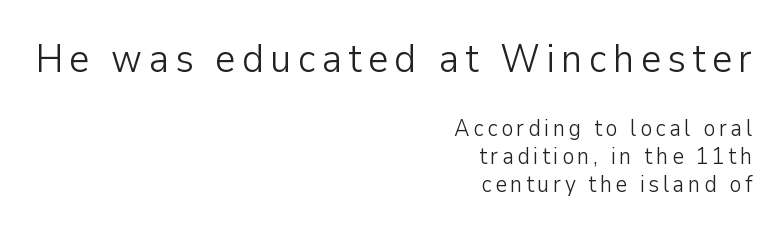
Q: Is the text bold? A: No.
Q: Is the text italic (slanted)? A: No, it is upright.
Q: Is the typeface a serif or a sans-serif typeface? A: Sans-serif.
Q: Is the text underlined? A: No.
Q: How is the paragraph aligned? A: Right-aligned.
Q: Which block of text is set in a larger size, the first (top) or the second (bottom)? A: The first (top) one.
Q: Width (condensed, normal, or wide)? A: Normal.
Q: Stroke contrast? A: Low.
Q: x-height? A: Medium.
Q: Monospaced? A: No.
